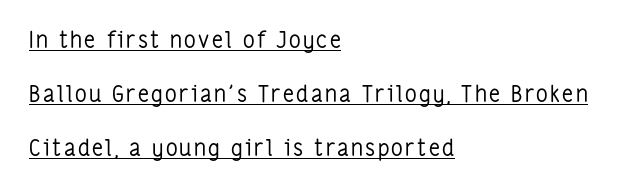
This sample carries an underscore along the baseline area. Caption: multi-line text, flush left, ragged right. The leading is generous, giving the passage an open texture. Quick note: not italic, upright. Bold? No — there's no thickening of the strokes.
